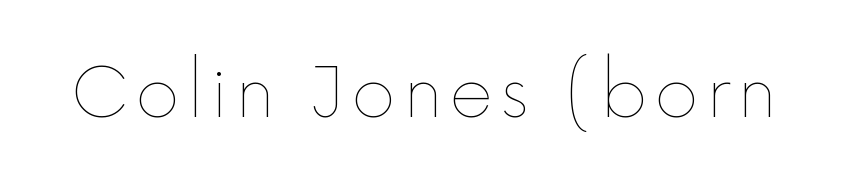
{"italic": "no", "bold": "no", "weight": "thin", "width": "normal", "x_height": "medium", "monospaced": "no", "underline": "no", "glyph_px": 68}
